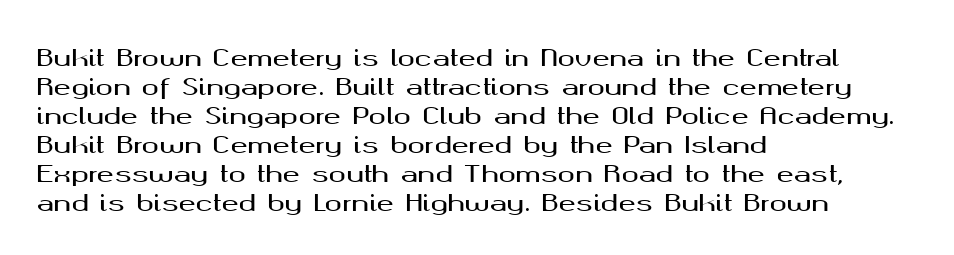
Posture: straight, roman, zero tilt. The passage shown is not underscored anywhere. The rendering anchors every line to the left-hand side. The gaps between neighbouring characters are ordinary and unremarkable.
